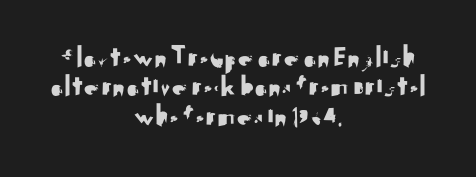
Q: Is the text italic (slanted)? A: No, it is upright.
Q: Is the typeface a serif or a sans-serif typeface? A: Sans-serif.
Q: Is the text underlined? A: No.
Q: How is the paragraph aligned? A: Centered.
Q: Is the spacing between letters normal or unusually wide? A: Normal.
Q: Is the spacing between lines tight, normal or loose? A: Tight.
Q: Width (condensed, normal, or wide)? A: Normal.
Q: Stroke contrast? A: Medium.
Q: x-height? A: Small.
Q: Monospaced? A: No.
